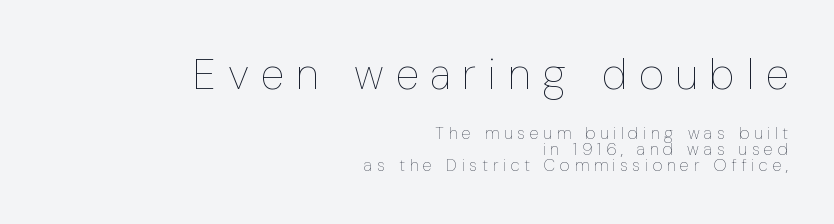
{"italic": "no", "bold": "no", "weight": "thin", "width": "condensed", "stroke_contrast": "low", "x_height": "medium", "monospaced": "no", "underline": "no", "align": "right", "line_spacing": "tight", "line_spacing_ratio": 0.96, "letter_spacing": "wide", "letter_spacing_em": 0.28, "larger_block": "first", "size_ratio": 2.53, "glyph_px": 43}
